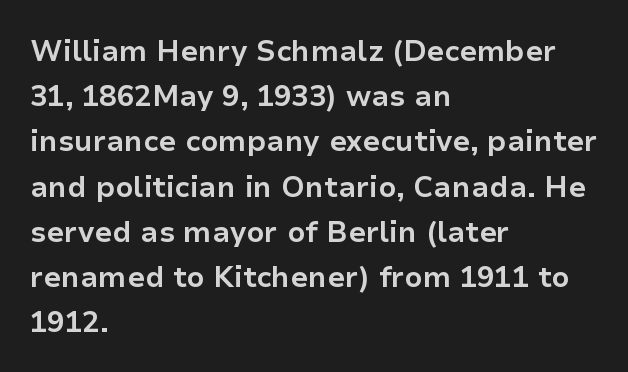
Q: Is the text bold? A: Yes.
Q: Is the text italic (slanted)? A: No, it is upright.
Q: Is the typeface a serif or a sans-serif typeface? A: Sans-serif.
Q: Is the text underlined? A: No.
Q: How is the paragraph aligned? A: Left-aligned.
Q: Is the spacing between letters normal or unusually wide? A: Normal.
Q: Is the spacing between lines tight, normal or loose? A: Normal.
Q: Width (condensed, normal, or wide)? A: Normal.
Q: Stroke contrast? A: Low.
Q: x-height? A: Medium.
Q: Monospaced? A: No.
